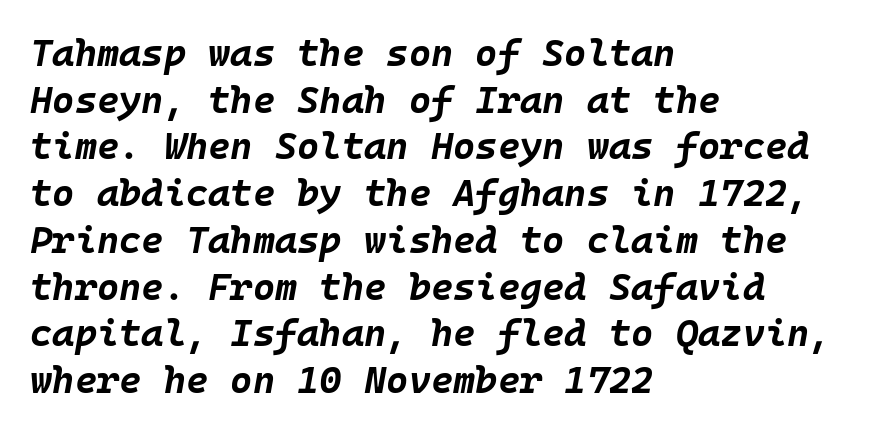
{"italic": "yes", "lean": "right", "slant_degrees": 10, "bold": "yes", "weight": "bold", "width": "normal", "stroke_contrast": "low", "x_height": "large", "monospaced": "yes", "underline": "no", "align": "left", "line_spacing_ratio": 1.23, "letter_spacing": "normal", "letter_spacing_em": 0.0, "glyph_px": 38}
